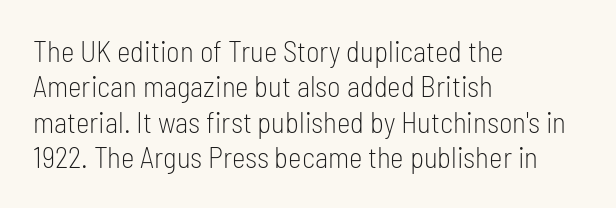
The setting favours the left margin, as ordinary paragraphs usually do. Is the stroke heavy? The answer is a plain regular-or-lighter. Do the characters align in a grid? No, the font is proportional. Are there feet on the stems? There aren't — it's a sans. The type sits square on the baseline with zero lean. Nothing unusual about the tracking: characters are spaced as the font intends.
